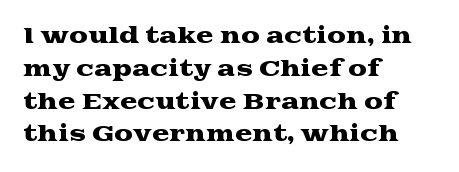
{"italic": "no", "underline": "no", "align": "left", "line_spacing": "normal", "line_spacing_ratio": 1.56, "letter_spacing": "normal", "letter_spacing_em": 0.0, "glyph_px": 21}
